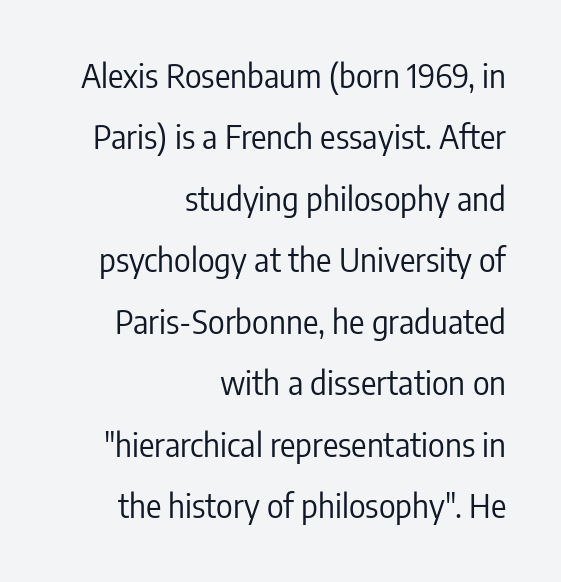
Q: Is the text bold? A: No.
Q: Is the text italic (slanted)? A: No, it is upright.
Q: Is the typeface a serif or a sans-serif typeface? A: Sans-serif.
Q: Is the text underlined? A: No.
Q: How is the paragraph aligned? A: Right-aligned.
Q: Is the spacing between letters normal or unusually wide? A: Normal.
Q: Is the spacing between lines tight, normal or loose? A: Loose.
Q: Width (condensed, normal, or wide)? A: Condensed.
Q: Stroke contrast? A: Low.
Q: x-height? A: Medium.
Q: Monospaced? A: No.
